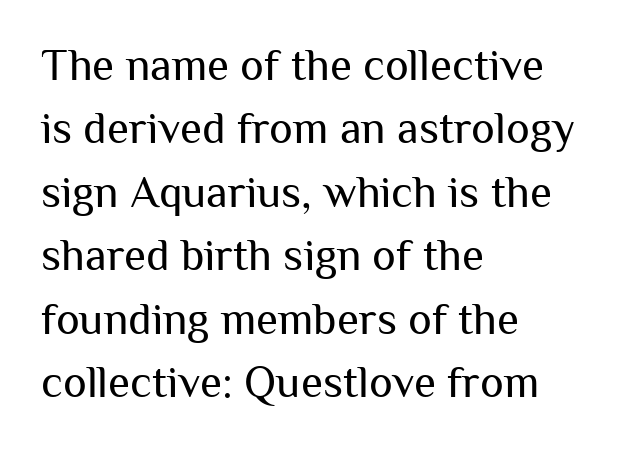
The lettering holds an erect, upright posture throughout. The passage shown is not bold in any degree. Letters rest on an invisible, unmarked baseline. A classic flush-left, rag-right setting is used for this passage. No extra tracking has been applied to these lines.
